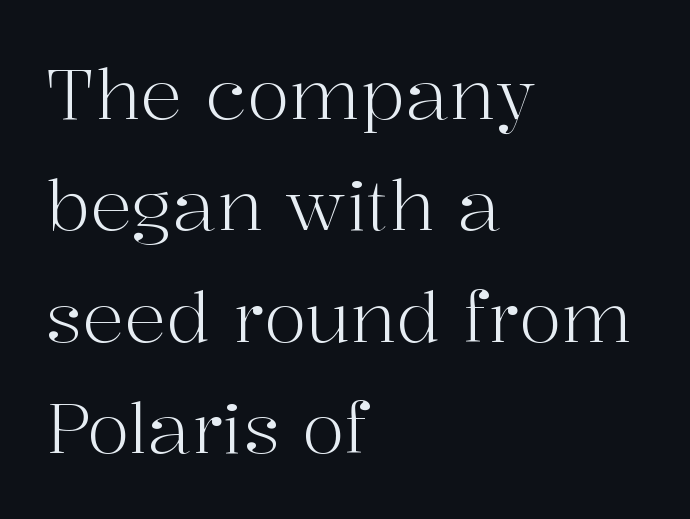
A roman cut, with each character standing at attention. Weight: in the light-to-regular range. The text was rendered using a seriffed face with decorative stroke endings. A typesetter would call this proportional, since set widths differ per character. Does the leading feel generous? No, just average. The typesetter chose a ragged-right arrangement here.
